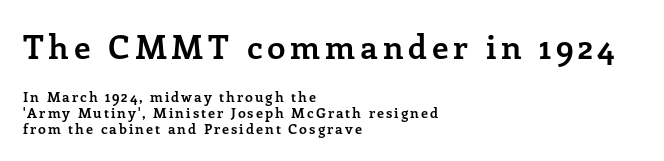
{"serif": "yes", "italic": "no", "bold": "yes", "weight": "semibold", "width": "normal", "stroke_contrast": "low", "x_height": "medium", "monospaced": "no", "underline": "no", "align": "left", "line_spacing": "tight", "line_spacing_ratio": 1.12, "larger_block": "first", "size_ratio": 2.36, "glyph_px": 33}
